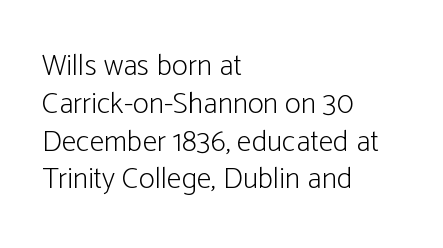
Q: Is the text bold? A: No.
Q: Is the text italic (slanted)? A: No, it is upright.
Q: Is the typeface a serif or a sans-serif typeface? A: Sans-serif.
Q: Is the text underlined? A: No.
Q: How is the paragraph aligned? A: Left-aligned.
Q: Is the spacing between letters normal or unusually wide? A: Normal.
Q: Is the spacing between lines tight, normal or loose? A: Normal.
Q: Width (condensed, normal, or wide)? A: Condensed.
Q: Stroke contrast? A: Low.
Q: x-height? A: Medium.
Q: Monospaced? A: No.
